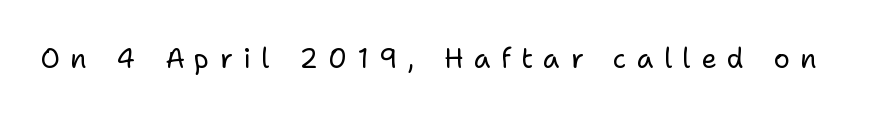
The words here are not underlined. How are the letters spaced? Widely, with obvious added tracking. On a weight scale, this lands at 450 or below. Italic? Not at all — the glyphs are vertical.
